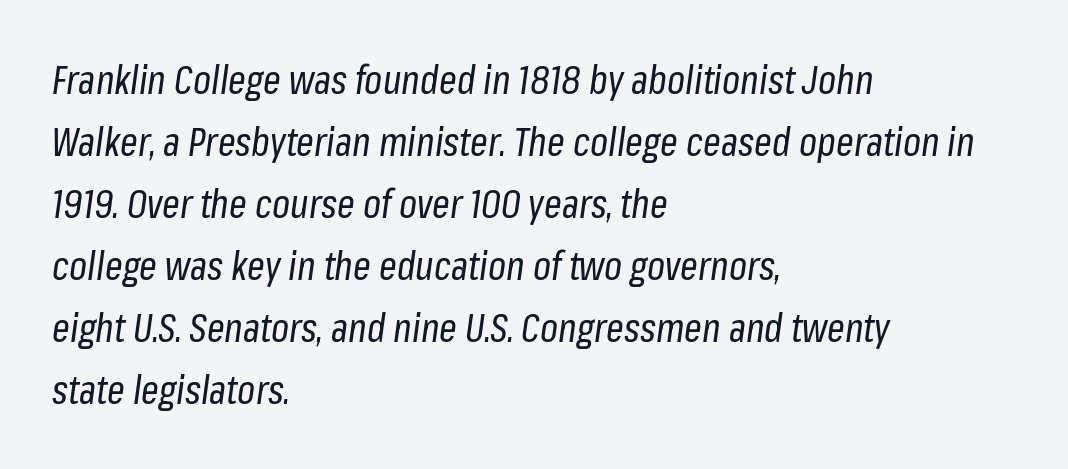
{"italic": "yes", "lean": "right", "slant_degrees": 8, "bold": "no", "weight": "regular", "width": "condensed", "stroke_contrast": "low", "x_height": "medium", "monospaced": "no", "underline": "no", "align": "left", "line_spacing": "normal", "line_spacing_ratio": 1.59, "letter_spacing": "normal", "letter_spacing_em": 0.0, "glyph_px": 39}
